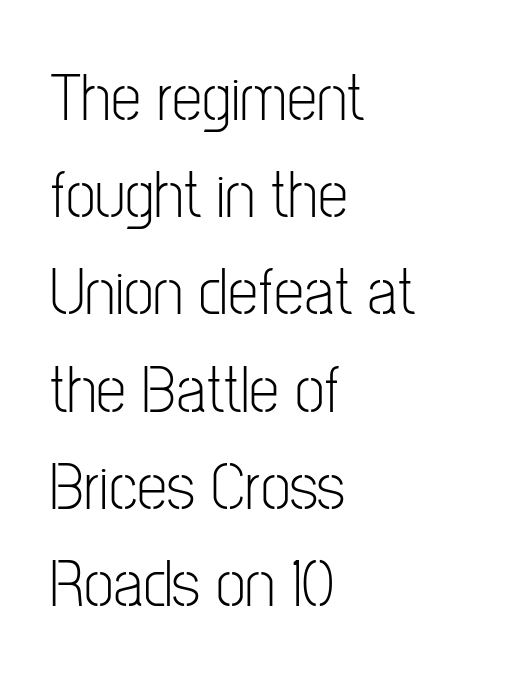
The image shows 68 px light, condensed sans-serif type, upright; set left-aligned, normal line spacing (1.43x), normal letter spacing, not underlined; low stroke contrast and a medium x-height.
